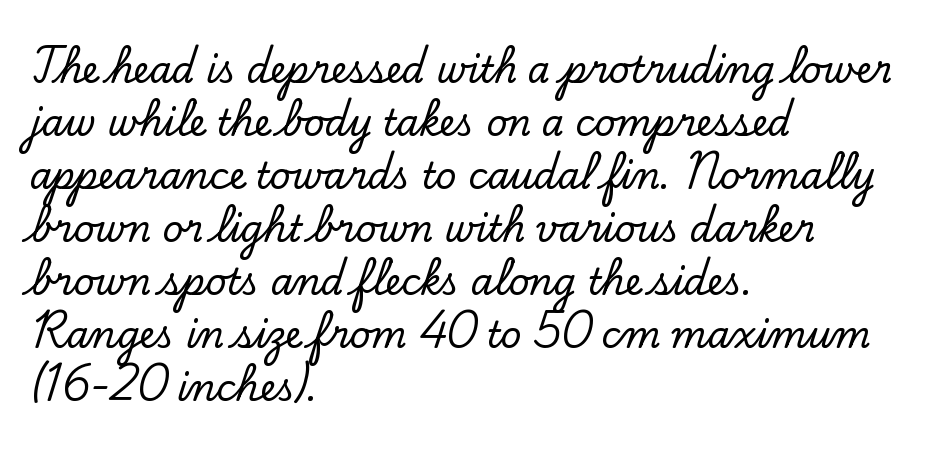
Q: Is the text italic (slanted)? A: Yes.
Q: Is the typeface a serif or a sans-serif typeface? A: Serif.
Q: Is the text underlined? A: No.
Q: How is the paragraph aligned? A: Left-aligned.
Q: Is the spacing between letters normal or unusually wide? A: Normal.
Q: Is the spacing between lines tight, normal or loose? A: Normal.
Q: Width (condensed, normal, or wide)? A: Normal.
Q: Stroke contrast? A: Low.
Q: x-height? A: Small.
Q: Monospaced? A: No.
